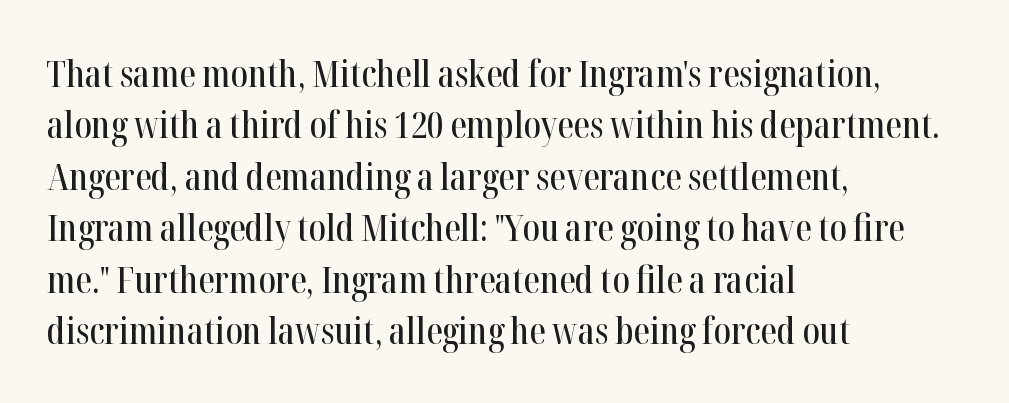
{"serif": "yes", "italic": "no", "width": "condensed", "stroke_contrast": "high", "x_height": "medium", "monospaced": "no", "underline": "no", "align": "left", "line_spacing": "normal", "line_spacing_ratio": 1.39, "letter_spacing": "normal", "letter_spacing_em": 0.0, "glyph_px": 37}
